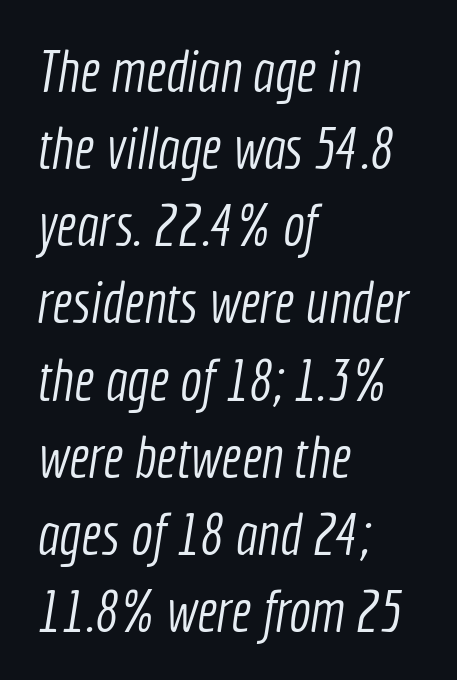
{"serif": "no", "bold": "no", "weight": "light", "width": "condensed", "x_height": "medium", "monospaced": "no", "underline": "no", "align": "left", "line_spacing": "normal", "line_spacing_ratio": 1.33, "letter_spacing": "normal", "letter_spacing_em": 0.0, "glyph_px": 58}
